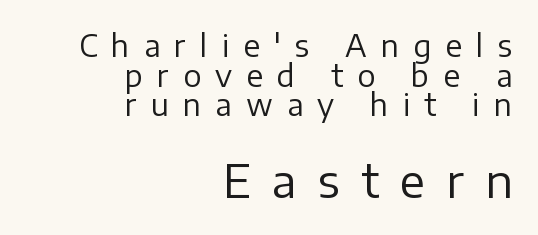
The text was rendered using a sans face with plain stroke endings. Compared with typical paragraphs, the rows here are closer together. Of the two passages, the one underneath uses the larger point size. Students, note that the glyphs here are deliberately spaced far apart. Clear beneath every line of the passage. This rendering uses right alignment, leaving the left contour irregular.
